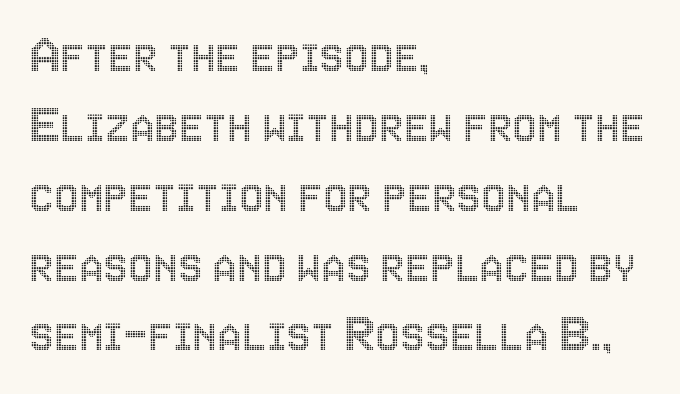
The designer left line spacing at the default. Between one letter and the next there's only the usual sliver of space. Plain, unruled lines of type. Looks like regular typesetting: each glyph gets only the width it needs.
